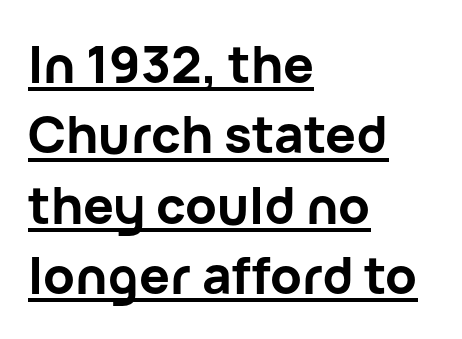
Q: Is the text bold? A: Yes.
Q: Is the text italic (slanted)? A: No, it is upright.
Q: Is the typeface a serif or a sans-serif typeface? A: Sans-serif.
Q: Is the text underlined? A: Yes.
Q: How is the paragraph aligned? A: Left-aligned.
Q: Is the spacing between letters normal or unusually wide? A: Normal.
Q: Is the spacing between lines tight, normal or loose? A: Normal.
Q: Width (condensed, normal, or wide)? A: Normal.
Q: Stroke contrast? A: Low.
Q: x-height? A: Medium.
Q: Monospaced? A: No.
